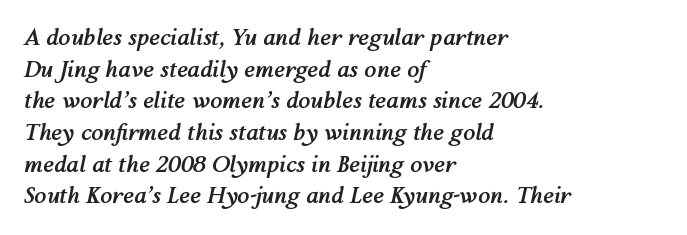
The lines in this sample share a left origin and differ only in where they stop. Students, note that the glyphs here touch the page at normal intervals. If you measured baseline to baseline, you'd find a middling distance. This rendering features lettering with no underline. A full-strength bold gives these letters their thick strokes.
